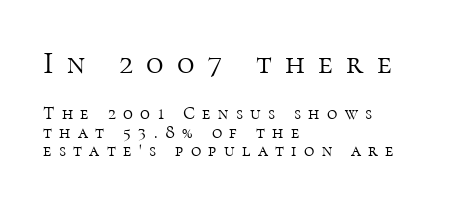
Q: Is the text bold? A: No.
Q: Is the text italic (slanted)? A: No, it is upright.
Q: Is the typeface a serif or a sans-serif typeface? A: Serif.
Q: Is the text underlined? A: No.
Q: How is the paragraph aligned? A: Left-aligned.
Q: Is the spacing between letters normal or unusually wide? A: Unusually wide.
Q: Is the spacing between lines tight, normal or loose? A: Tight.
Q: Which block of text is set in a larger size, the first (top) or the second (bottom)? A: The first (top) one.
Q: Width (condensed, normal, or wide)? A: Normal.
Q: Stroke contrast? A: High.
Q: x-height? A: Medium.
Q: Monospaced? A: No.
